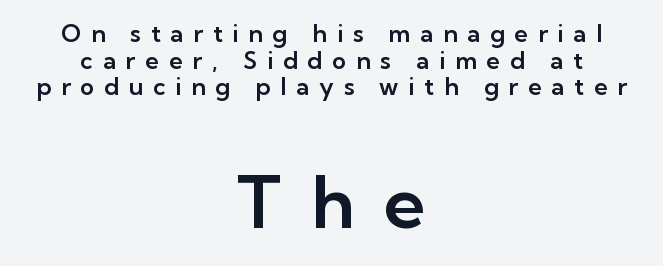
Where is the straight margin? There isn't one; the lines are centered. Do the letters lean? They stand straight. Closely set lines give the paragraph a compact silhouette. The space beneath each line is pristine and unruled. Students, note that the glyphs here are deliberately spaced far apart. The lower block of text is set noticeably larger than the block above it.
